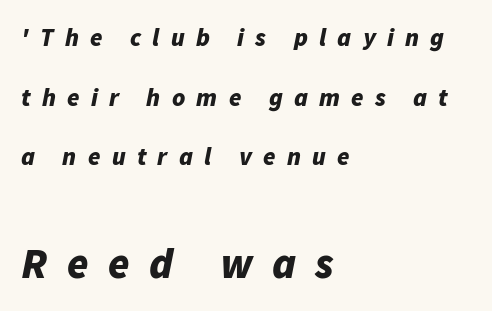
The image shows 43 px bold type, italic (leaning right); set left-aligned, loose line spacing (2.39x), unusually wide letter spacing (+0.45 em), not underlined; the second (bottom) block is 1.72x larger; low stroke contrast and a medium x-height.
